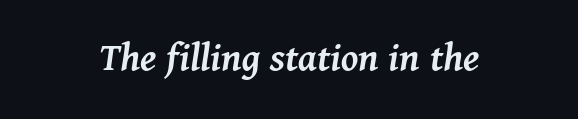
The space beneath each line is pristine and unruled. The paragraph has two soft edges and a firm central axis. Slanted lettering throughout. Moderately thickened strokes mark this as semibold type.
